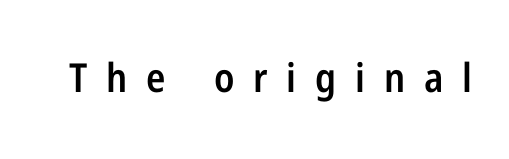
The image shows 40 px semibold, condensed sans-serif type, upright; set unusually wide letter spacing (+0.47 em), not underlined; low stroke contrast and a medium x-height.
